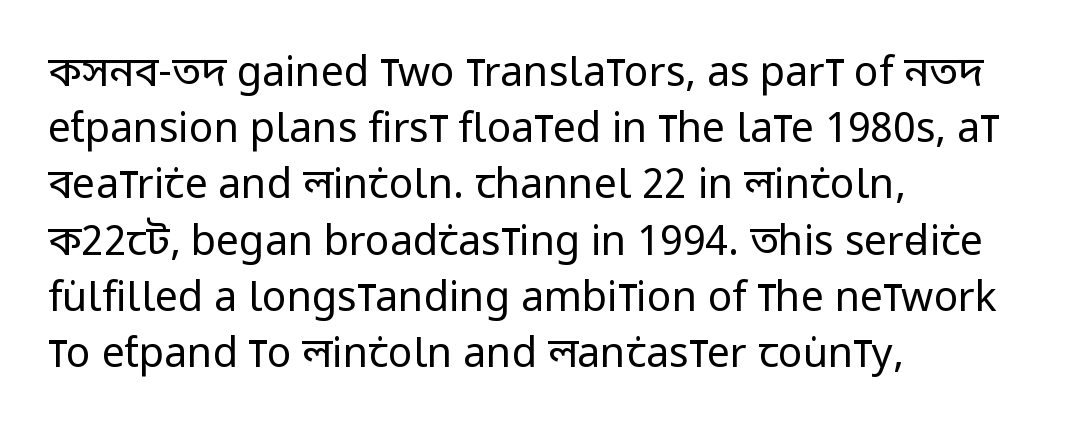
Q: Is the text bold? A: No.
Q: Is the text italic (slanted)? A: No, it is upright.
Q: Is the typeface a serif or a sans-serif typeface? A: Sans-serif.
Q: Is the text underlined? A: No.
Q: How is the paragraph aligned? A: Left-aligned.
Q: Is the spacing between letters normal or unusually wide? A: Normal.
Q: Is the spacing between lines tight, normal or loose? A: Normal.
Q: Width (condensed, normal, or wide)? A: Condensed.
Q: Stroke contrast? A: Low.
Q: x-height? A: Large.
Q: Monospaced? A: No.
